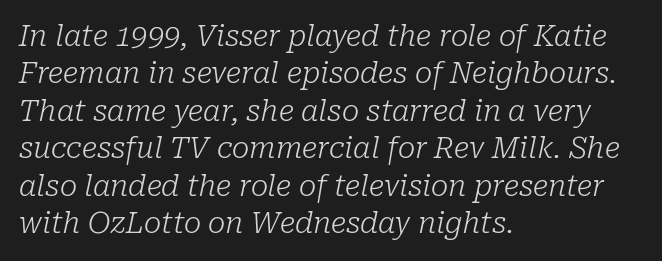
{"serif": "yes", "italic": "yes", "lean": "right", "slant_degrees": 10, "bold": "no", "weight": "light", "width": "normal", "stroke_contrast": "low", "x_height": "medium", "monospaced": "no", "underline": "no", "align": "left", "line_spacing": "normal", "line_spacing_ratio": 1.29, "letter_spacing": "normal", "letter_spacing_em": 0.0, "glyph_px": 29}
